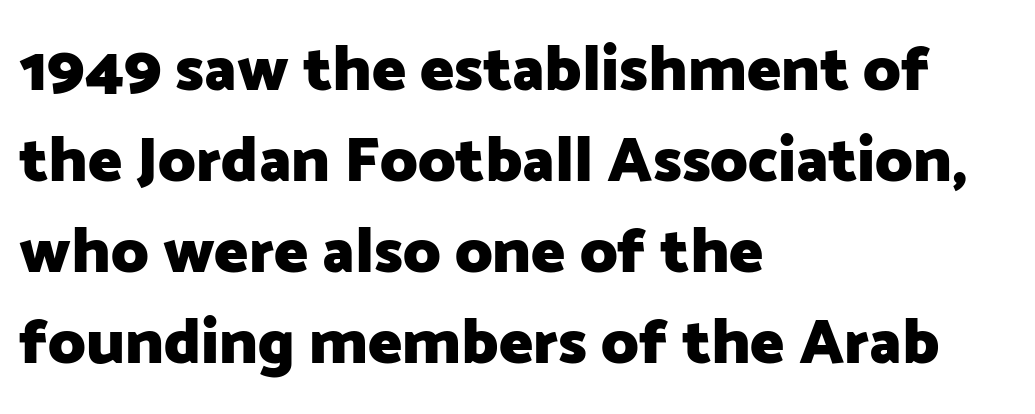
{"serif": "no", "italic": "no", "bold": "yes", "weight": "heavy", "width": "normal", "stroke_contrast": "low", "x_height": "medium", "monospaced": "no", "underline": "no", "align": "left", "line_spacing": "normal", "line_spacing_ratio": 1.42, "letter_spacing": "normal", "letter_spacing_em": 0.0, "glyph_px": 64}
